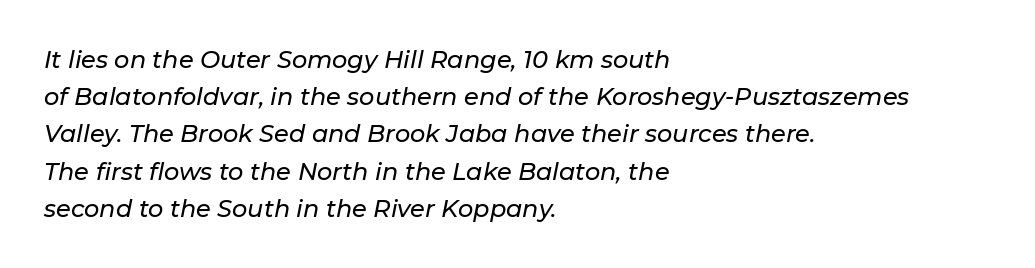
Q: Is the text italic (slanted)? A: Yes, it leans right by about 11 degrees.
Q: Is the text underlined? A: No.
Q: How is the paragraph aligned? A: Left-aligned.
Q: Is the spacing between letters normal or unusually wide? A: Normal.
Q: Is the spacing between lines tight, normal or loose? A: Normal.
